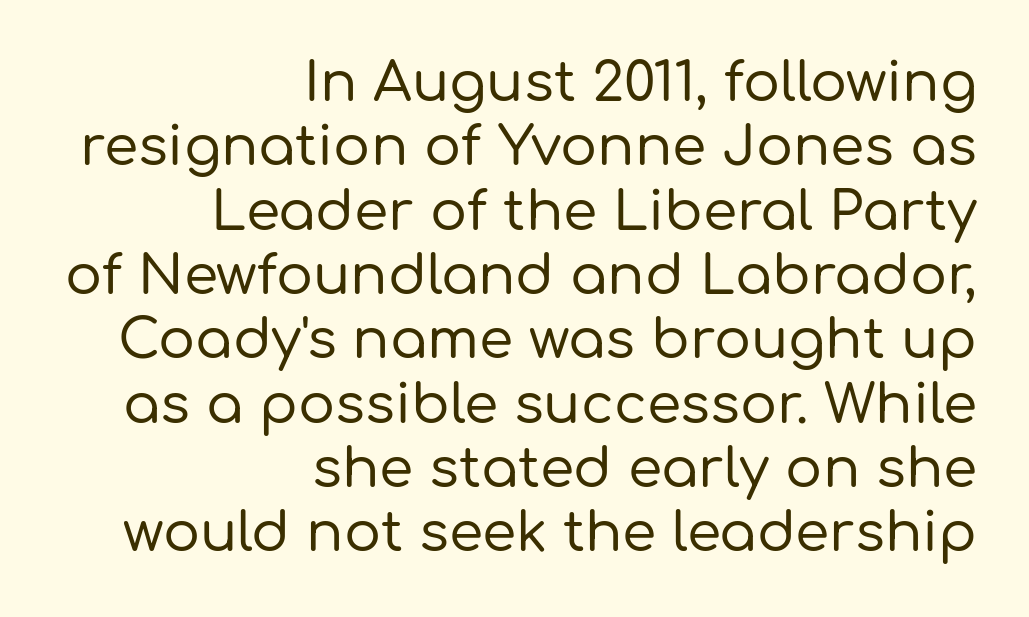
{"serif": "no", "italic": "no", "width": "normal", "stroke_contrast": "low", "x_height": "medium", "monospaced": "no", "underline": "no", "align": "right", "line_spacing_ratio": 1.17, "letter_spacing": "normal", "letter_spacing_em": 0.0, "glyph_px": 55}
